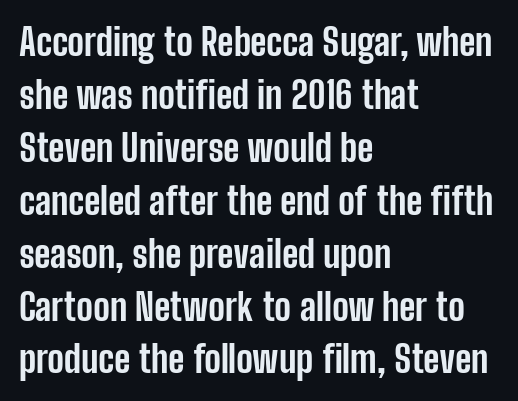
Q: Is the text bold? A: Yes.
Q: Is the text italic (slanted)? A: No, it is upright.
Q: Is the typeface a serif or a sans-serif typeface? A: Sans-serif.
Q: Is the text underlined? A: No.
Q: How is the paragraph aligned? A: Left-aligned.
Q: Is the spacing between letters normal or unusually wide? A: Normal.
Q: Is the spacing between lines tight, normal or loose? A: Normal.
Q: Width (condensed, normal, or wide)? A: Condensed.
Q: Stroke contrast? A: Low.
Q: x-height? A: Medium.
Q: Monospaced? A: No.
